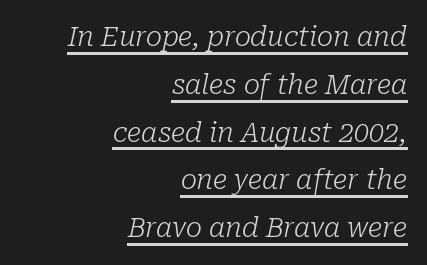
{"italic": "yes", "lean": "right", "slant_degrees": 10, "bold": "no", "underline": "yes", "align": "right", "line_spacing_ratio": 1.77, "letter_spacing": "normal", "letter_spacing_em": 0.0, "glyph_px": 27}
